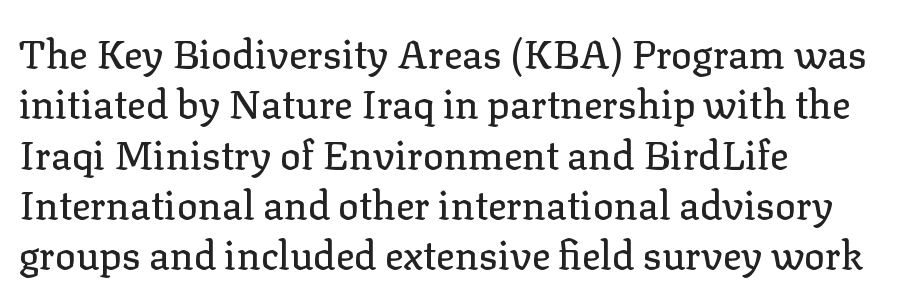
The image shows 39 px serif type, upright; set left-aligned, normal line spacing (1.29x), normal letter spacing, not underlined; low stroke contrast and a medium x-height.
